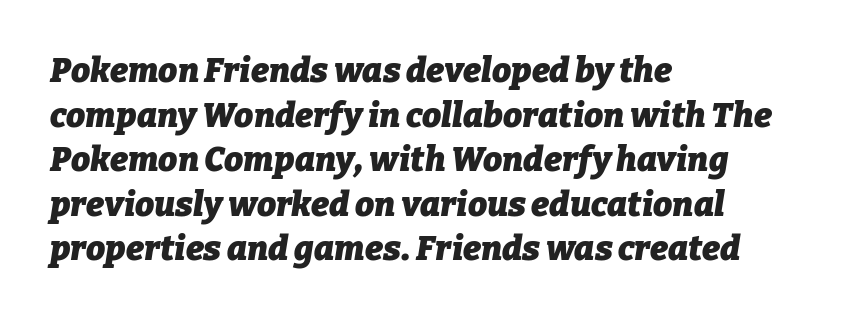
Varying glyph widths throughout — classic text-font behaviour. Leading: standard. The baseline area is clear. Its strokes are broad and dark, the hallmark of bold type. A typesetter would mark this as italic.
